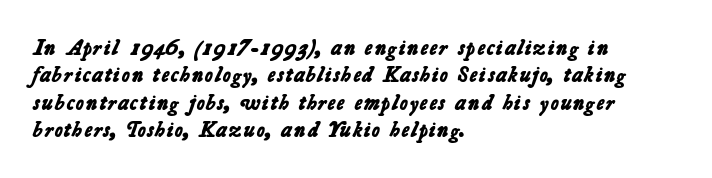
{"bold": "yes", "underline": "no", "align": "left", "line_spacing": "normal", "line_spacing_ratio": 1.25, "letter_spacing": "normal", "letter_spacing_em": 0.0, "glyph_px": 22}
